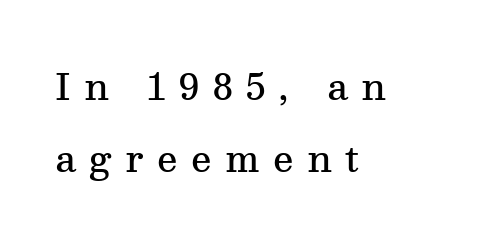
Are there feet on the stems? There are — it's a serif. In terms of posture, this sample is upright. The type is letterspaced generously, with wide tracking. Compared with typical paragraphs, the rows here are farther apart.
